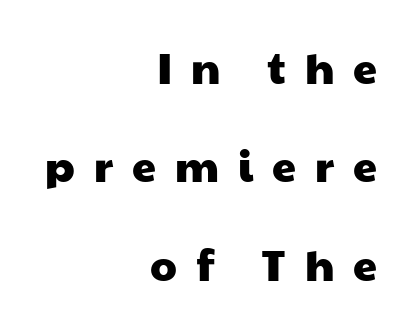
These lines are rendered in a variable-pitch font. Honestly, there is no underline to notice here at all. Serif or sans? Sans — the stroke terminals are bare. Glyph-to-glyph distance is far greater than everyday printed text. Loosely led — the rows are spread out.
